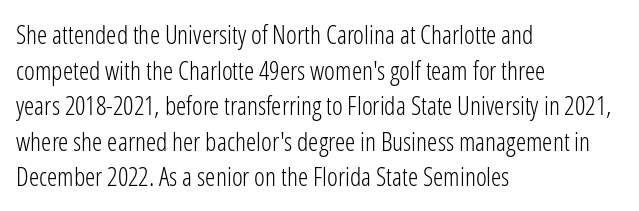
The image shows 26 px text type, upright; set left-aligned, normal line spacing (1.37x), normal letter spacing, not underlined.
